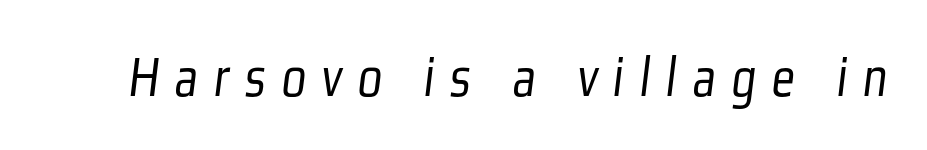
Q: Is the text bold? A: No.
Q: Is the typeface a serif or a sans-serif typeface? A: Sans-serif.
Q: Is the text underlined? A: No.
Q: Is the spacing between letters normal or unusually wide? A: Unusually wide.
Q: Width (condensed, normal, or wide)? A: Condensed.
Q: Stroke contrast? A: Low.
Q: x-height? A: Medium.
Q: Monospaced? A: No.
